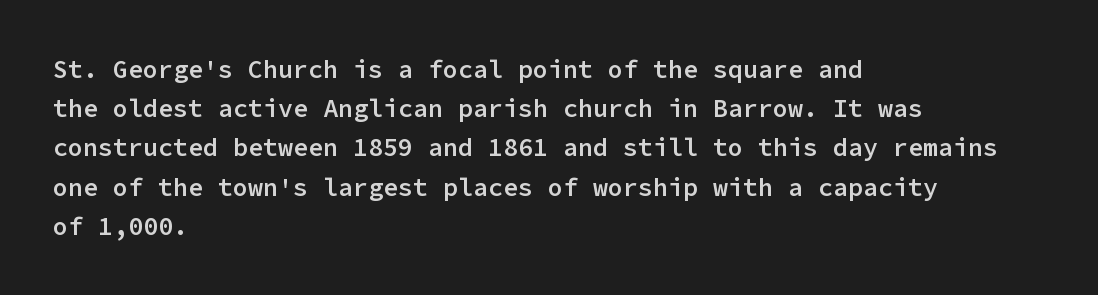
The image shows 25 px text type, upright; set left-aligned, normal line spacing (1.57x), normal letter spacing, not underlined.
